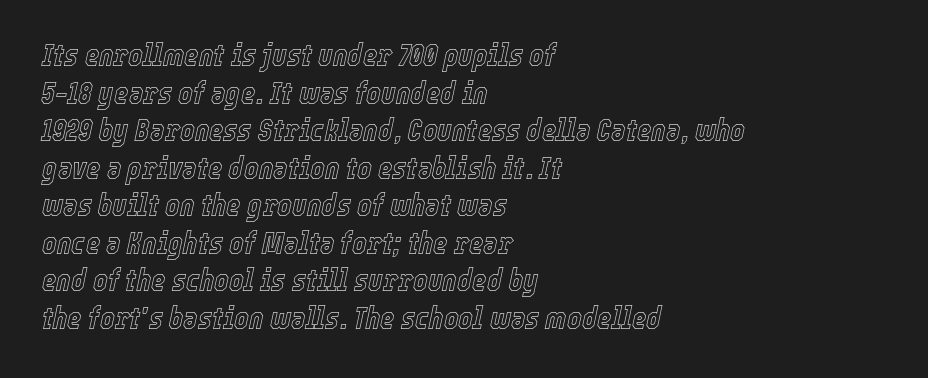
The axis of the letterforms is tilted away from vertical. You could not count columns in this text — the font is proportionally spaced. Any mark beneath the type? The region is blank. The type is set solid horizontally, with unmodified tracking.
